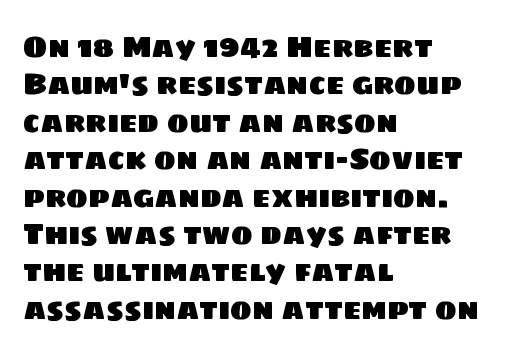
The image shows 29 px sans-serif type; set left-aligned, normal line spacing (1.29x), normal letter spacing, not underlined; low stroke contrast and a large x-height.
